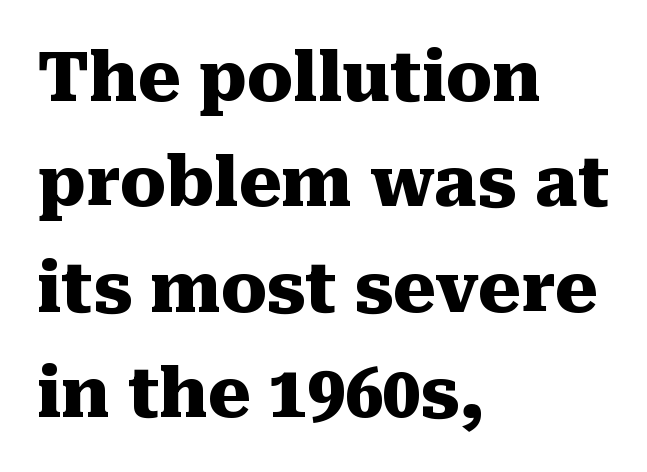
{"serif": "yes", "italic": "no", "bold": "yes", "weight": "heavy", "width": "normal", "stroke_contrast": "medium", "x_height": "medium", "monospaced": "no", "underline": "no", "align": "left", "line_spacing": "normal", "line_spacing_ratio": 1.55, "letter_spacing": "normal", "letter_spacing_em": 0.0, "glyph_px": 68}
